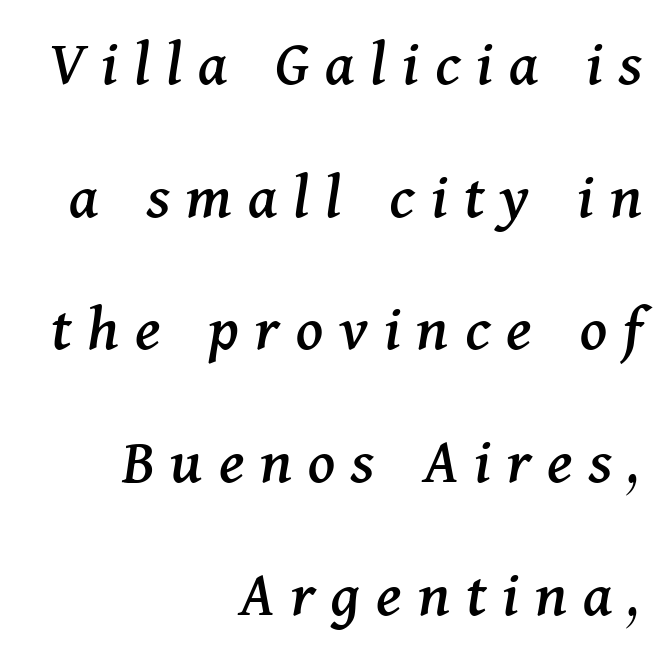
{"serif": "yes", "italic": "yes", "lean": "right", "slant_degrees": 11, "width": "normal", "stroke_contrast": "medium", "x_height": "medium", "monospaced": "no", "underline": "no", "align": "right", "line_spacing": "loose", "line_spacing_ratio": 1.98, "letter_spacing": "wide", "letter_spacing_em": 0.24, "glyph_px": 67}
